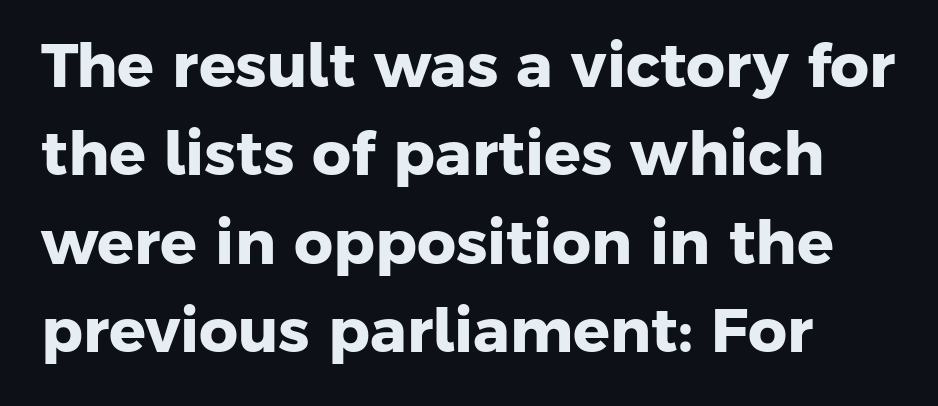
The image shows 61 px heavy sans-serif type; set normal line spacing (1.45x), normal letter spacing, not underlined; low stroke contrast and a medium x-height.
